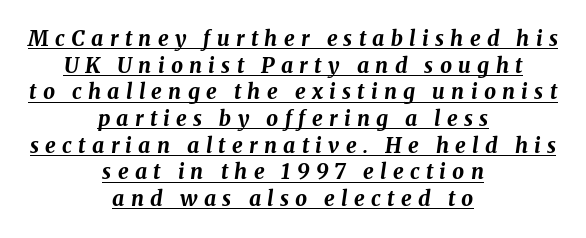
Q: Is the text bold? A: Yes.
Q: Is the text italic (slanted)? A: Yes, it leans right by about 8 degrees.
Q: Is the text underlined? A: Yes.
Q: How is the paragraph aligned? A: Centered.
Q: Is the spacing between letters normal or unusually wide? A: Unusually wide.
Q: Is the spacing between lines tight, normal or loose? A: Normal.
